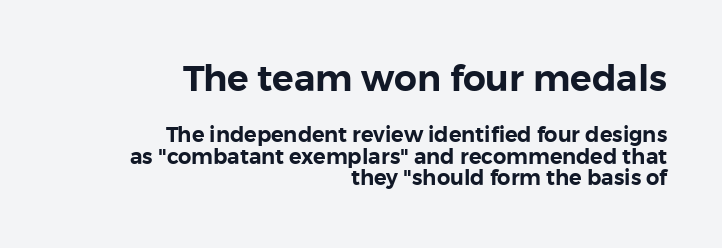
Q: Is the text italic (slanted)? A: No, it is upright.
Q: Is the typeface a serif or a sans-serif typeface? A: Sans-serif.
Q: Is the text underlined? A: No.
Q: How is the paragraph aligned? A: Right-aligned.
Q: Is the spacing between letters normal or unusually wide? A: Normal.
Q: Is the spacing between lines tight, normal or loose? A: Tight.
Q: Which block of text is set in a larger size, the first (top) or the second (bottom)? A: The first (top) one.
Q: Width (condensed, normal, or wide)? A: Normal.
Q: Stroke contrast? A: Low.
Q: x-height? A: Medium.
Q: Monospaced? A: No.
